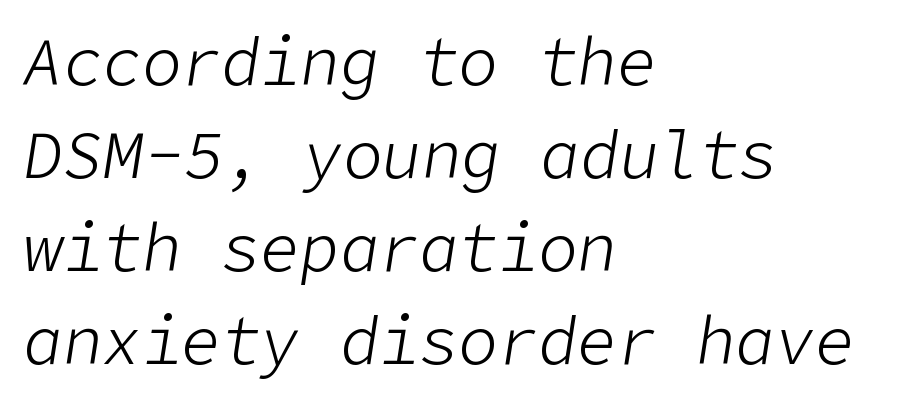
Regular leading. If you drew a ruler down the left edge, every line would touch it. The space beneath each line is pristine and unruled. The typeface has the unassuming heft of standard copy or less. This rendering leaves character spacing at its baseline value.
